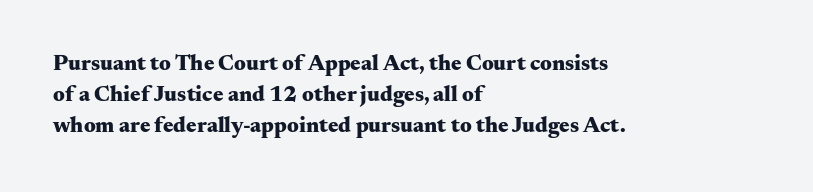
The image shows 22 px bold type, upright; set left-aligned, normal line spacing (1.41x), normal letter spacing, not underlined.
